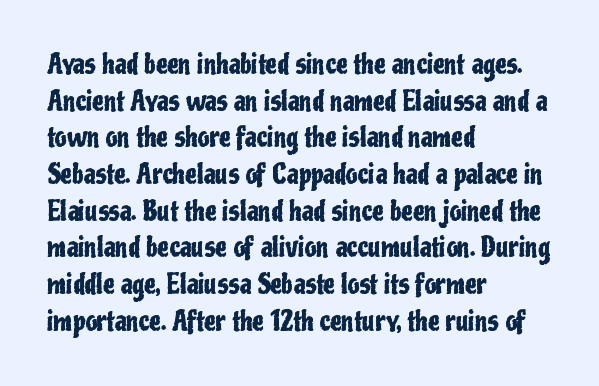
{"italic": "no", "underline": "no", "align": "left", "line_spacing": "normal", "line_spacing_ratio": 1.41, "letter_spacing": "normal", "letter_spacing_em": 0.0, "glyph_px": 26}
